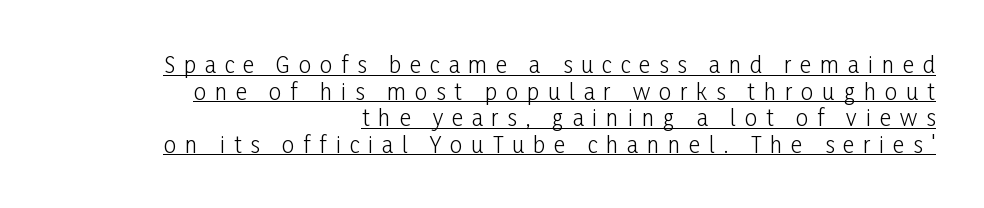
This rendering uses right alignment, leaving the left contour irregular. No letter is thick-stroked: the sample isn't bold. Every word sits above its own underline. Nope, not italic — everything's standing straight.
